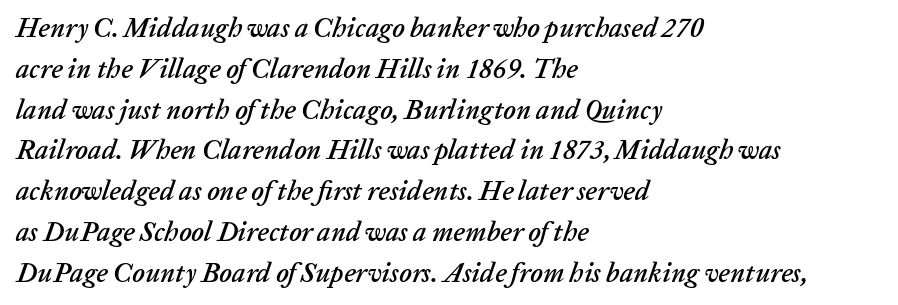
Alignment: flush left. Inter-character spacing is left at the font's built-in metrics. Compared with typical paragraphs, the rows here are spaced about the same. Lines of text with bare space underneath. The passage shown leans; its letterforms are oblique.
